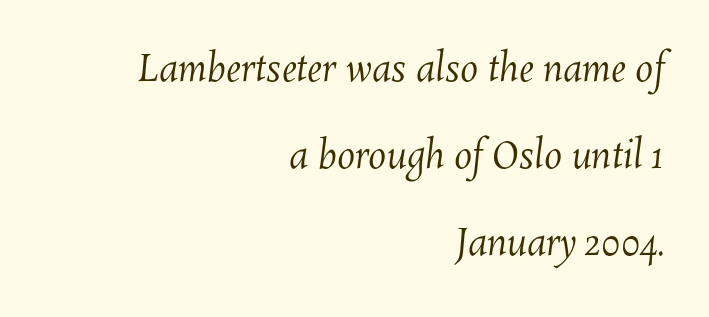
The image shows 36 px regular-weight type; set right-aligned, loose line spacing (2.42x), normal letter spacing, not underlined; medium stroke contrast and a medium x-height.
